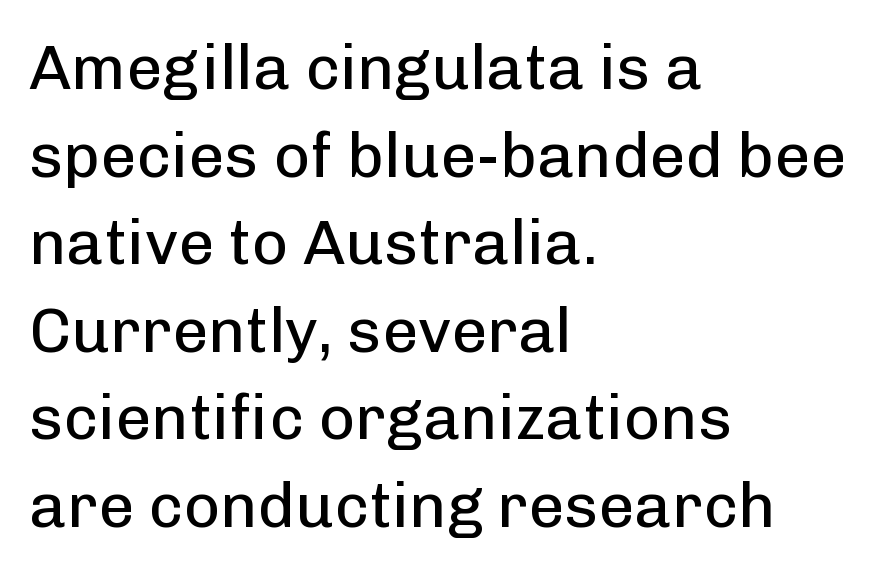
{"serif": "no", "italic": "no", "bold": "no", "weight": "regular", "width": "normal", "stroke_contrast": "low", "x_height": "medium", "monospaced": "no", "underline": "no", "align": "left", "line_spacing": "normal", "line_spacing_ratio": 1.39, "letter_spacing": "normal", "letter_spacing_em": 0.0, "glyph_px": 63}
